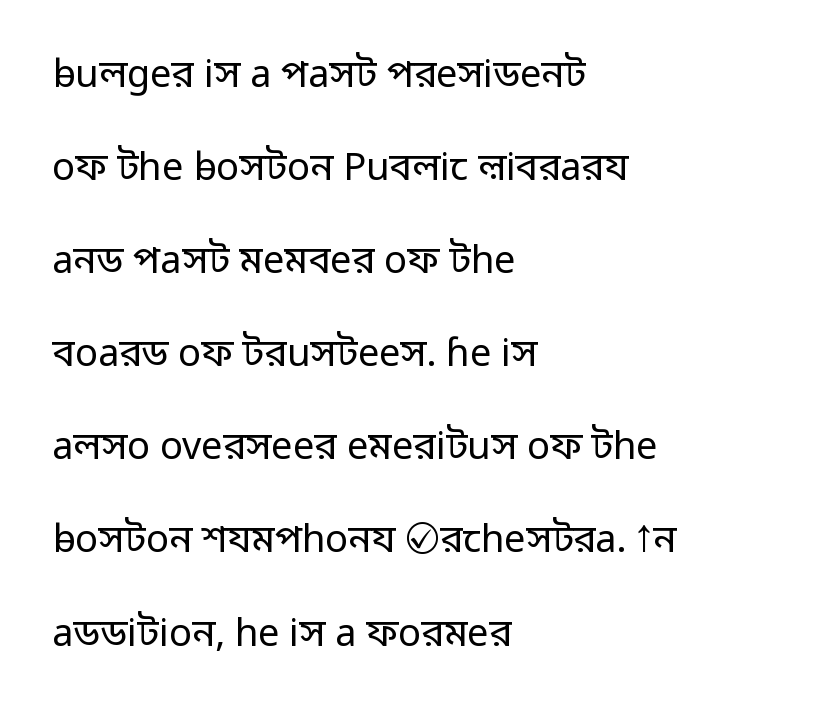
The image shows 38 px regular-weight sans-serif type, upright; set left-aligned, loose line spacing (2.45x), normal letter spacing, not underlined; low stroke contrast and a medium x-height.
